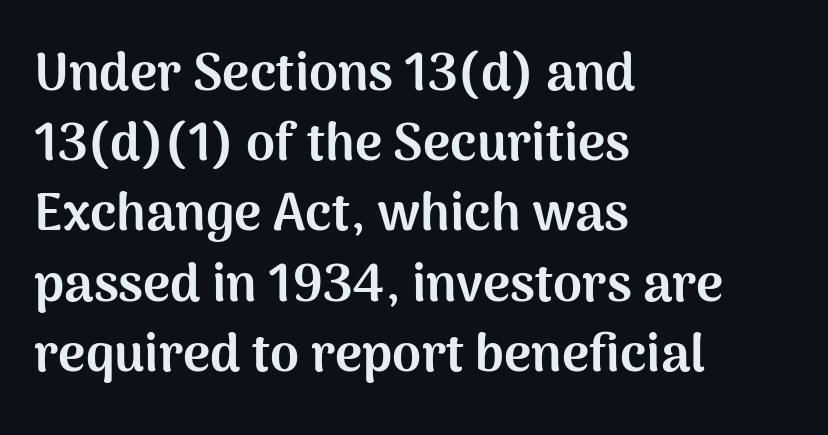
Q: Is the text bold? A: Yes.
Q: Is the text italic (slanted)? A: No, it is upright.
Q: Is the typeface a serif or a sans-serif typeface? A: Sans-serif.
Q: Is the text underlined? A: No.
Q: How is the paragraph aligned? A: Left-aligned.
Q: Is the spacing between letters normal or unusually wide? A: Normal.
Q: Is the spacing between lines tight, normal or loose? A: Normal.
Q: Width (condensed, normal, or wide)? A: Normal.
Q: Stroke contrast? A: Medium.
Q: x-height? A: Medium.
Q: Monospaced? A: No.
